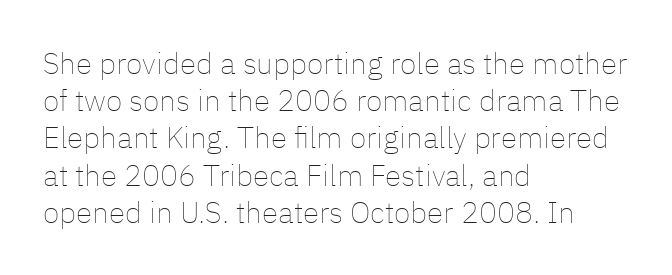
The image shows 30 px thin type, upright; set left-aligned, line spacing 1.24x, normal letter spacing, not underlined; low stroke contrast and a medium x-height.
